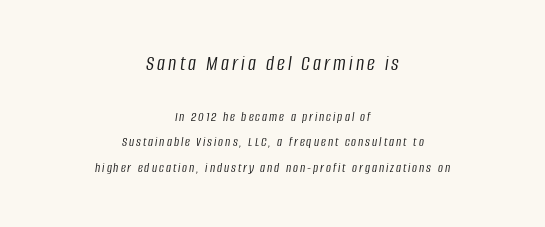
Q: Is the text bold? A: No.
Q: Is the text italic (slanted)? A: Yes, it leans right by about 8 degrees.
Q: Is the text underlined? A: No.
Q: How is the paragraph aligned? A: Centered.
Q: Which block of text is set in a larger size, the first (top) or the second (bottom)? A: The first (top) one.
